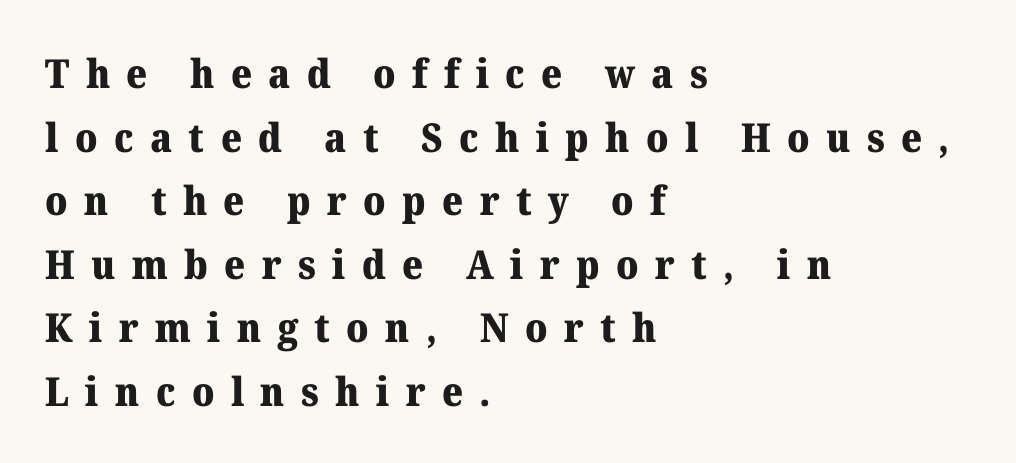
Unlike italic type, these characters show no tilt at all. The rendering anchors every line to the left-hand side. Each word looks stretched out because of the extra space between its letters. Leading matches the norm, producing a regular column.
